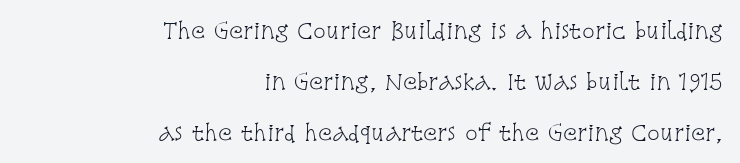
The image shows 21 px text type, upright; set right-aligned, loose line spacing (2.42x), normal letter spacing, not underlined.
